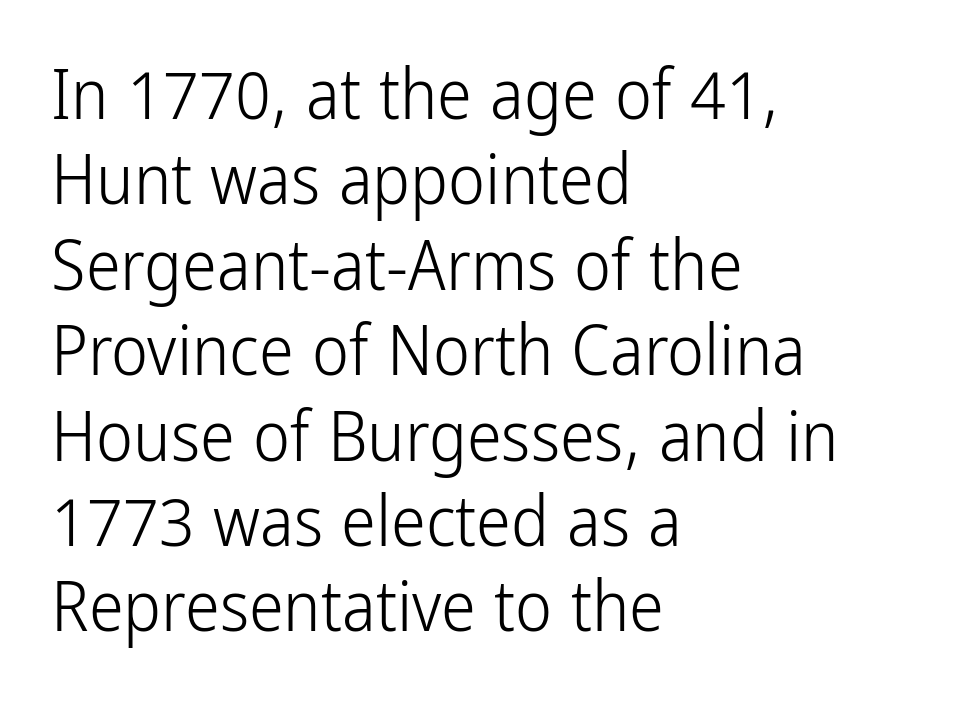
{"serif": "no", "italic": "no", "bold": "no", "weight": "light", "width": "condensed", "stroke_contrast": "low", "x_height": "medium", "monospaced": "no", "underline": "no", "align": "left", "line_spacing_ratio": 1.22, "letter_spacing": "normal", "letter_spacing_em": 0.0, "glyph_px": 70}
